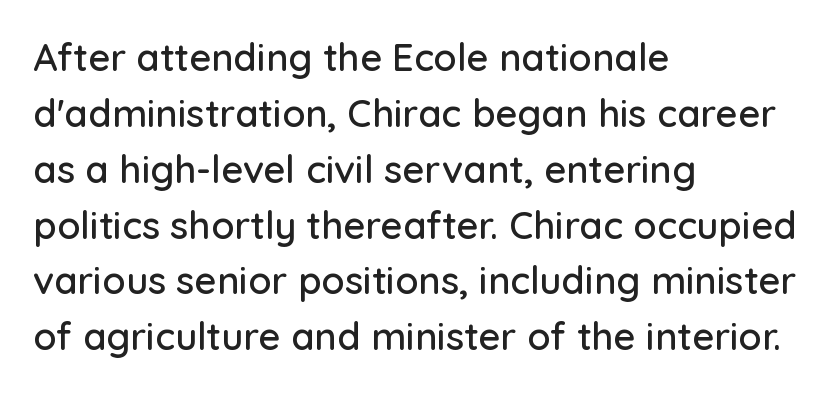
Q: Is the text italic (slanted)? A: No, it is upright.
Q: Is the typeface a serif or a sans-serif typeface? A: Sans-serif.
Q: Is the text underlined? A: No.
Q: How is the paragraph aligned? A: Left-aligned.
Q: Is the spacing between letters normal or unusually wide? A: Normal.
Q: Is the spacing between lines tight, normal or loose? A: Normal.
Q: Width (condensed, normal, or wide)? A: Normal.
Q: Stroke contrast? A: Low.
Q: x-height? A: Medium.
Q: Monospaced? A: No.
